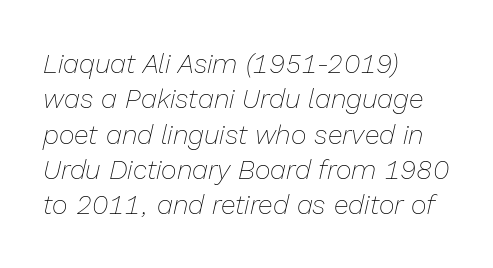
{"italic": "yes", "lean": "right", "slant_degrees": 13, "bold": "no", "underline": "no", "align": "left", "line_spacing": "normal", "line_spacing_ratio": 1.31, "letter_spacing": "normal", "letter_spacing_em": 0.0, "glyph_px": 27}
